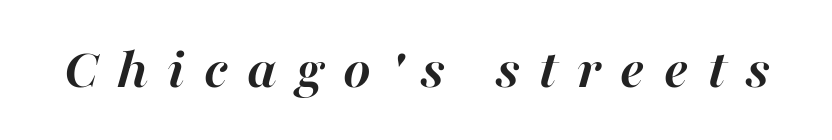
Glyph-to-glyph distance is far greater than everyday printed text. Compared with ordinary roman type, these characters are visibly tilted. Check the space under the baseline: it is left empty. You'd pick this weight for a headline — it's a proper bold. You could not count columns in this text — the font is proportionally spaced.
